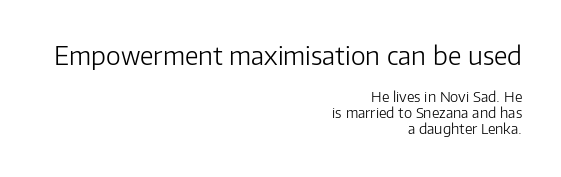
{"italic": "no", "bold": "no", "underline": "no", "align": "right", "line_spacing": "tight", "line_spacing_ratio": 1.13, "letter_spacing": "normal", "letter_spacing_em": 0.0, "larger_block": "first", "size_ratio": 1.79, "glyph_px": 25}
